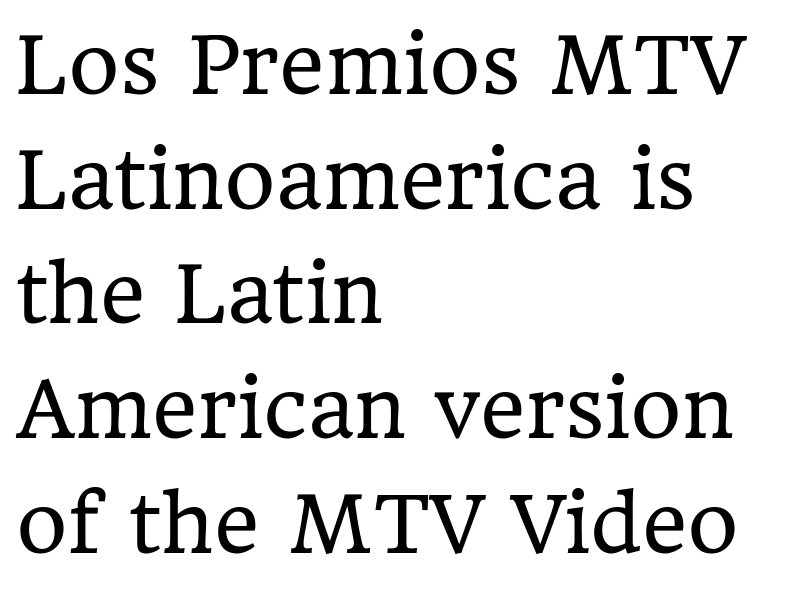
The image shows 78 px regular-weight serif type, upright; set left-aligned, normal line spacing (1.47x), normal letter spacing, not underlined; low stroke contrast and a medium x-height.
